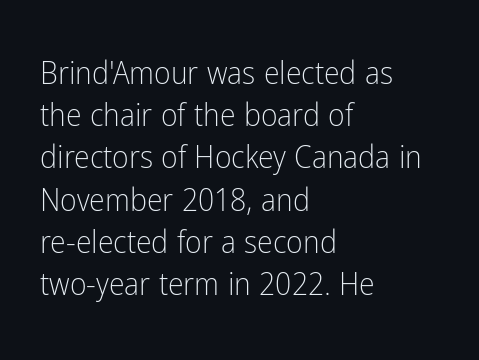
Q: Is the text bold? A: No.
Q: Is the text italic (slanted)? A: No, it is upright.
Q: Is the typeface a serif or a sans-serif typeface? A: Sans-serif.
Q: Is the text underlined? A: No.
Q: How is the paragraph aligned? A: Left-aligned.
Q: Is the spacing between letters normal or unusually wide? A: Normal.
Q: Is the spacing between lines tight, normal or loose? A: Normal.
Q: Width (condensed, normal, or wide)? A: Condensed.
Q: Stroke contrast? A: Low.
Q: x-height? A: Medium.
Q: Monospaced? A: No.
